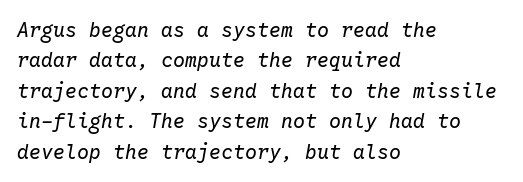
If you drew a ruler down the left edge, every line would touch it. Baseline-to-baseline distance is the conventional proportion of letter height. The type is set solid horizontally, with unmodified tracking. No heavy texture on the line: the type isn't bold. Quick note: underline off.
